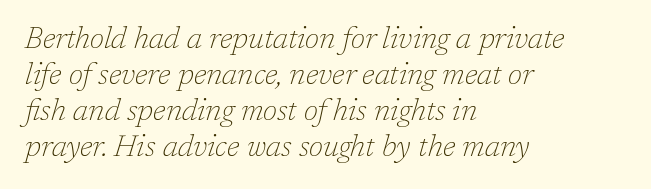
Beneath every word, the page is bare. The rendering shows small feet on the letterforms — a serif design. You could not count columns in this text — the font is proportionally spaced. The paragraph has a hard left edge and a soft right edge. Posture: slanted.
